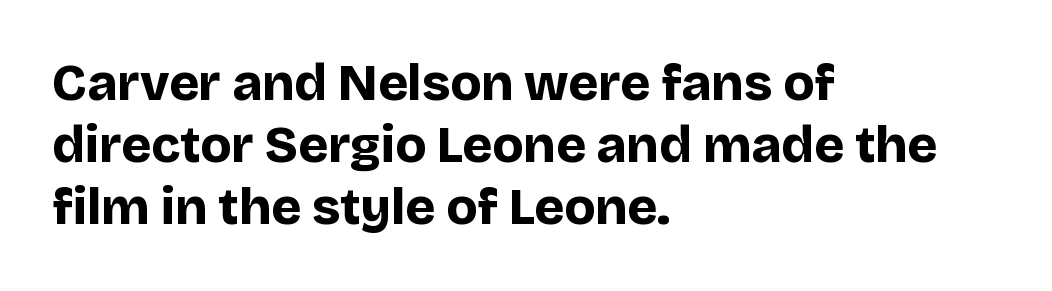
{"serif": "no", "italic": "no", "bold": "yes", "weight": "bold", "width": "normal", "stroke_contrast": "low", "x_height": "large", "monospaced": "no", "underline": "no", "align": "left", "line_spacing_ratio": 1.22, "letter_spacing": "normal", "letter_spacing_em": 0.0, "glyph_px": 51}
